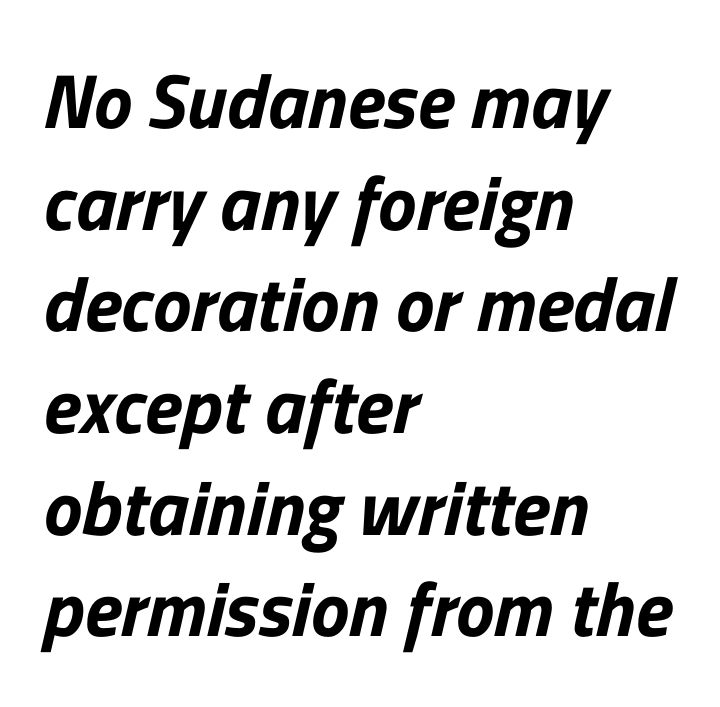
Teacher's note: observe the even left margin — that is flush-left alignment. Each letter keeps its own natural width here, so spacing adapts to shape. Does the leading feel generous? No, just average. The letterforms sit shoulder to shoulder at normal distance. Type style note: lacks serifs. Words float on clear page, feet unadorned.
